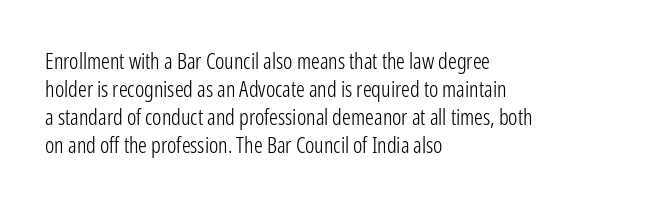
Q: Is the text bold? A: No.
Q: Is the text italic (slanted)? A: No, it is upright.
Q: Is the text underlined? A: No.
Q: How is the paragraph aligned? A: Left-aligned.
Q: Is the spacing between letters normal or unusually wide? A: Normal.
Q: Is the spacing between lines tight, normal or loose? A: Normal.
